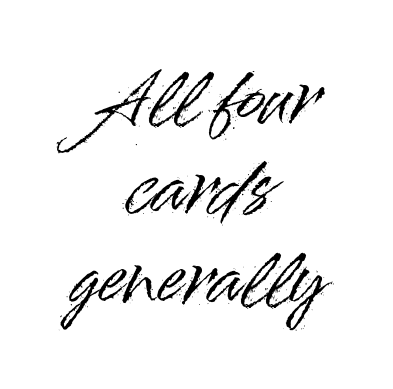
Q: Is the text italic (slanted)? A: Yes.
Q: Is the typeface a serif or a sans-serif typeface? A: Sans-serif.
Q: Is the text underlined? A: No.
Q: How is the paragraph aligned? A: Centered.
Q: Is the spacing between letters normal or unusually wide? A: Normal.
Q: Is the spacing between lines tight, normal or loose? A: Normal.
Q: Width (condensed, normal, or wide)? A: Normal.
Q: Stroke contrast? A: High.
Q: x-height? A: Small.
Q: Monospaced? A: No.
